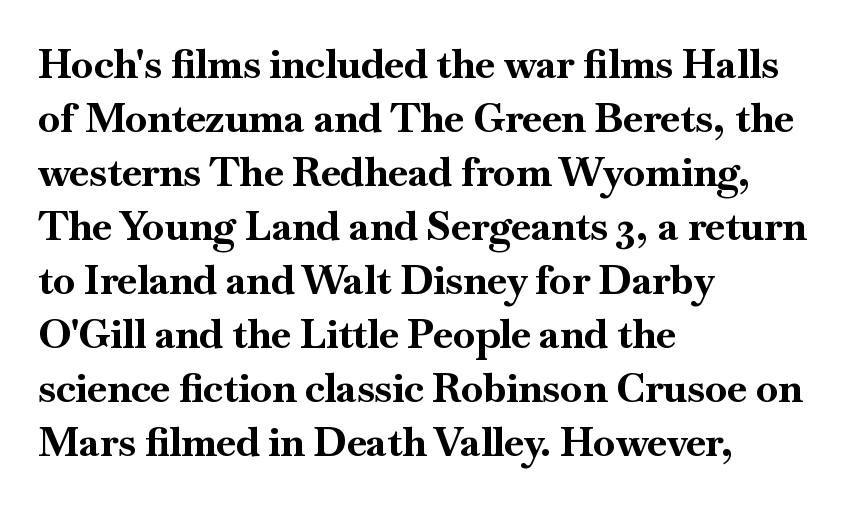
The image shows 40 px bold serif type, upright; set left-aligned, normal line spacing (1.35x), normal letter spacing, not underlined; high stroke contrast and a small x-height.
